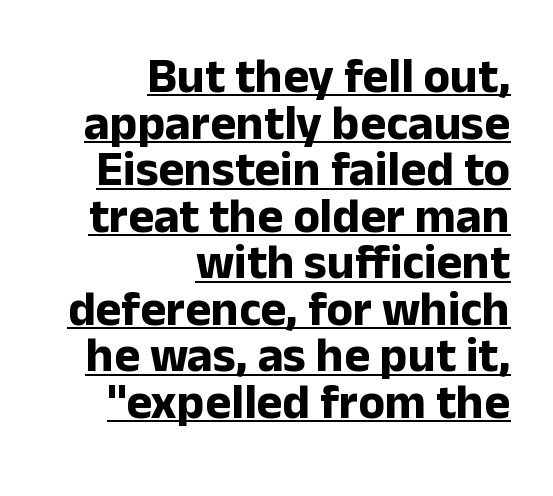
{"serif": "no", "italic": "no", "bold": "yes", "weight": "bold", "width": "normal", "stroke_contrast": "low", "x_height": "medium", "monospaced": "no", "underline": "yes", "align": "right", "line_spacing": "tight", "line_spacing_ratio": 0.95, "letter_spacing": "normal", "letter_spacing_em": 0.0, "glyph_px": 49}
